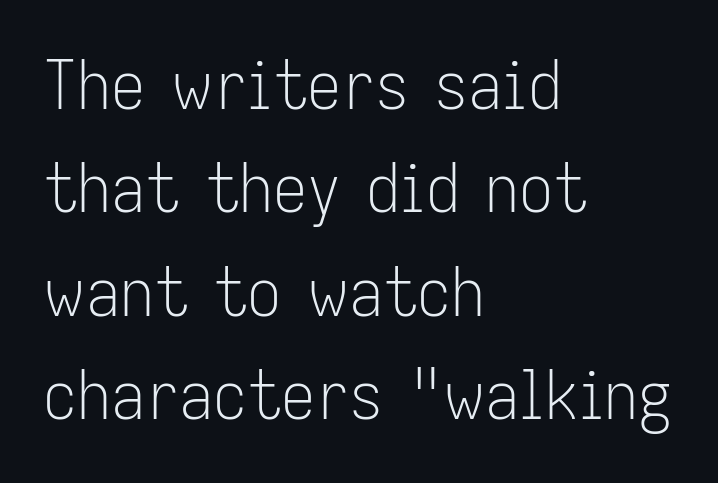
{"serif": "no", "italic": "no", "bold": "no", "weight": "light", "width": "condensed", "stroke_contrast": "low", "x_height": "medium", "monospaced": "no", "underline": "no", "align": "left", "line_spacing": "normal", "line_spacing_ratio": 1.52, "letter_spacing": "normal", "letter_spacing_em": 0.0, "glyph_px": 68}
